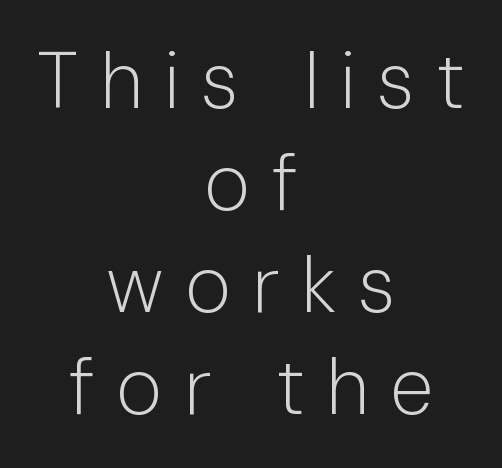
Q: Is the text bold? A: No.
Q: Is the text italic (slanted)? A: No, it is upright.
Q: Is the typeface a serif or a sans-serif typeface? A: Sans-serif.
Q: Is the text underlined? A: No.
Q: How is the paragraph aligned? A: Centered.
Q: Is the spacing between letters normal or unusually wide? A: Unusually wide.
Q: Is the spacing between lines tight, normal or loose? A: Normal.
Q: Width (condensed, normal, or wide)? A: Normal.
Q: Stroke contrast? A: Low.
Q: x-height? A: Medium.
Q: Monospaced? A: No.
